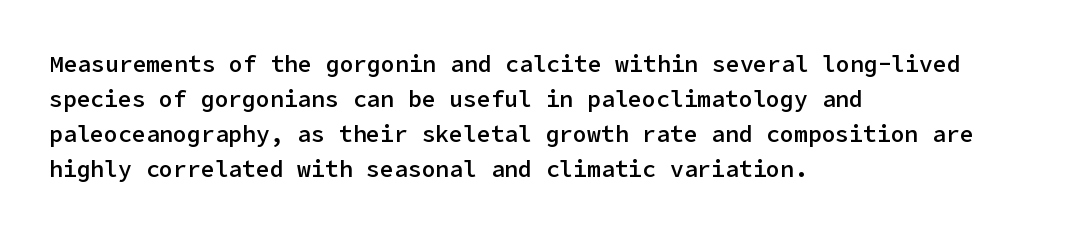
Teacher's note: observe the even left margin — that is flush-left alignment. The letters stand upright; this is a roman face. The string is rendered with underlining switched off. A somewhat darkened texture: the type is semibold rather than bold.
